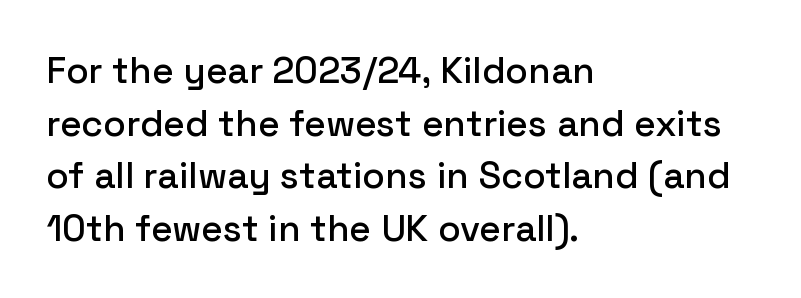
The image shows 37 px sans-serif type, upright; set left-aligned, normal line spacing (1.42x), normal letter spacing, not underlined; low stroke contrast and a medium x-height.
